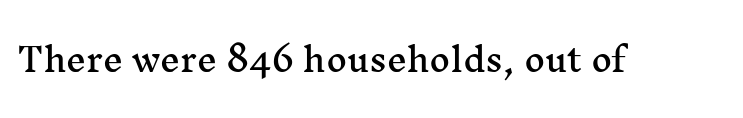
You can tell from the footed stems that serif type was used. The letters sit at their default tracking, neither squeezed nor spread. You could not count columns in this text — the font is proportionally spaced. Letters rest on an invisible, unmarked baseline. Italic: no, the glyphs are upright roman.
